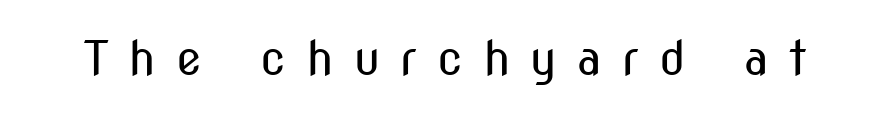
The image shows 47 px regular-weight, condensed sans-serif type, upright; set unusually wide letter spacing (+0.43 em), not underlined; medium stroke contrast and a medium x-height.
